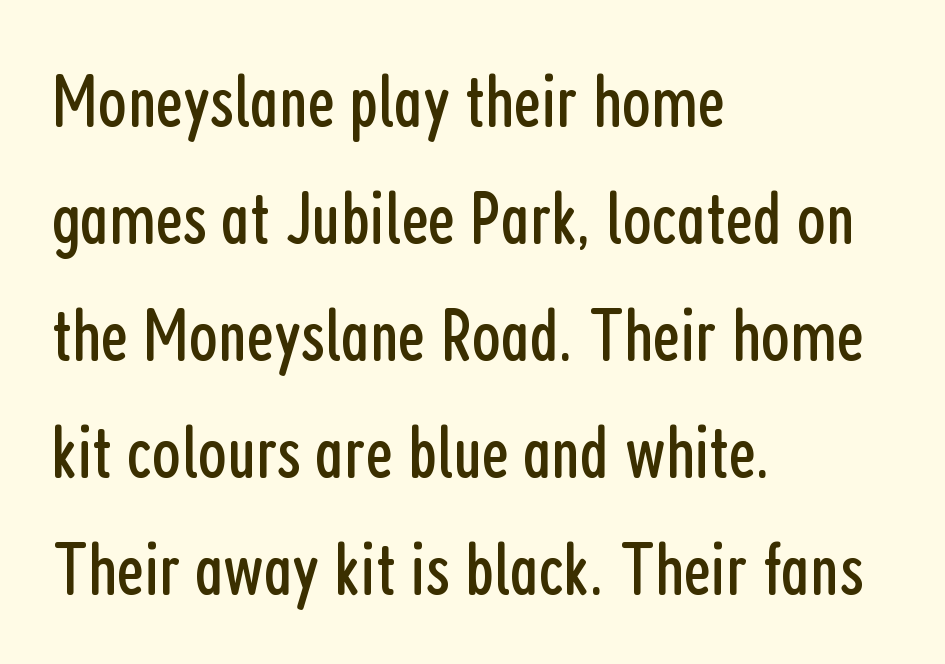
{"serif": "no", "italic": "no", "bold": "no", "weight": "regular", "width": "condensed", "stroke_contrast": "low", "x_height": "medium", "monospaced": "no", "underline": "no", "align": "left", "line_spacing": "normal", "line_spacing_ratio": 1.56, "letter_spacing": "normal", "letter_spacing_em": 0.0, "glyph_px": 75}
